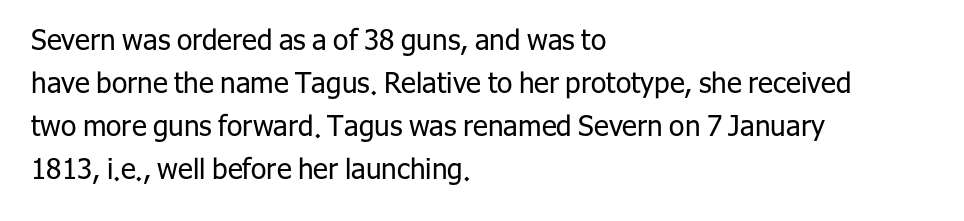
The image shows 28 px regular-weight sans-serif type, upright; set left-aligned, normal line spacing (1.54x), normal letter spacing, not underlined; low stroke contrast and a medium x-height.
